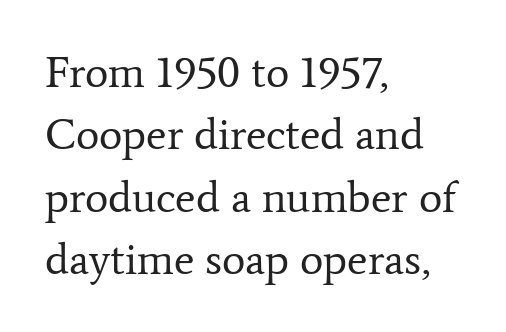
The image shows 44 px regular-weight serif type, upright; set left-aligned, normal line spacing (1.42x), normal letter spacing, not underlined; low stroke contrast and a medium x-height.
